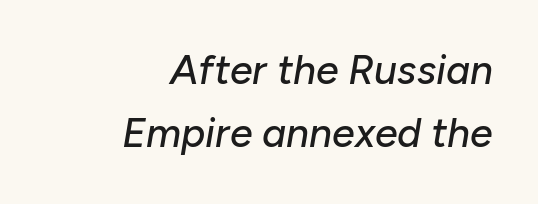
The image shows 41 px text type, italic (leaning right); set right-aligned, normal line spacing (1.54x), normal letter spacing, not underlined; low stroke contrast and a medium x-height.
